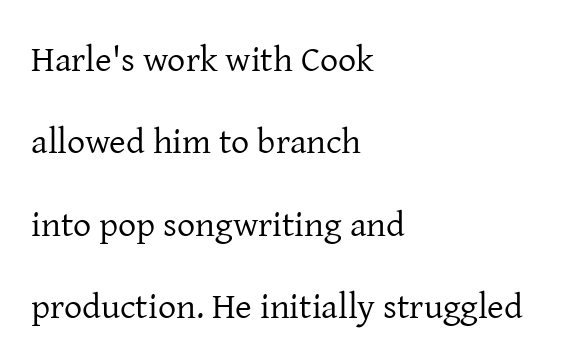
Each new line begins a long way beneath the previous one. Descenders hang freely into open space. Alignment: flush left. Characters follow at the spacing the type designer built in.
